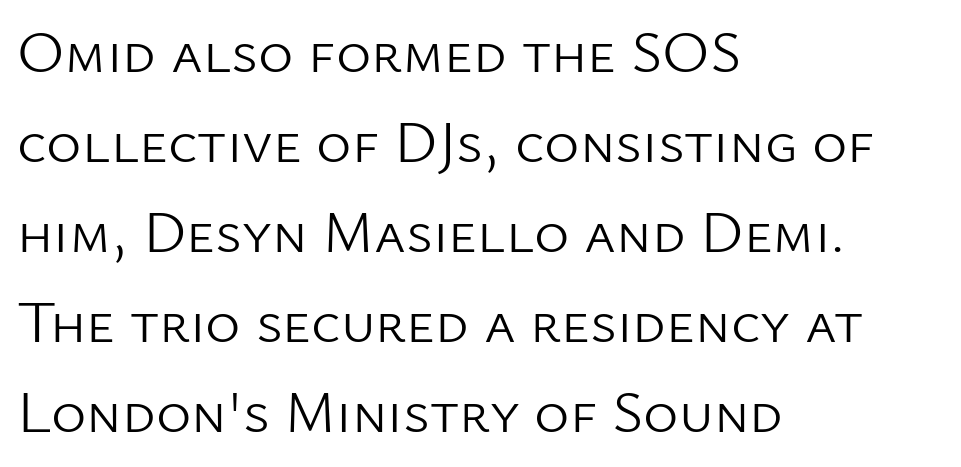
Q: Is the text bold? A: No.
Q: Is the text italic (slanted)? A: No, it is upright.
Q: Is the typeface a serif or a sans-serif typeface? A: Sans-serif.
Q: Is the text underlined? A: No.
Q: How is the paragraph aligned? A: Left-aligned.
Q: Is the spacing between letters normal or unusually wide? A: Normal.
Q: Is the spacing between lines tight, normal or loose? A: Normal.
Q: Width (condensed, normal, or wide)? A: Normal.
Q: Stroke contrast? A: Low.
Q: x-height? A: Medium.
Q: Monospaced? A: No.
